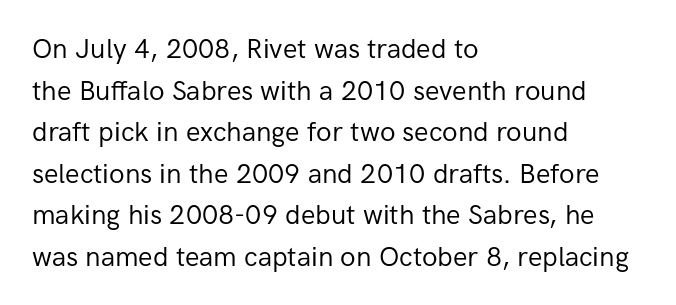
This sample uses an upright cut, with every glyph sitting square on the baseline. Lines of text with bare space underneath. The setting favours the left margin, as ordinary paragraphs usually do. Leading: standard. The typesetting does not lean heavy: it is not bold. You could call the tracking neutral — neither tight nor loose.
